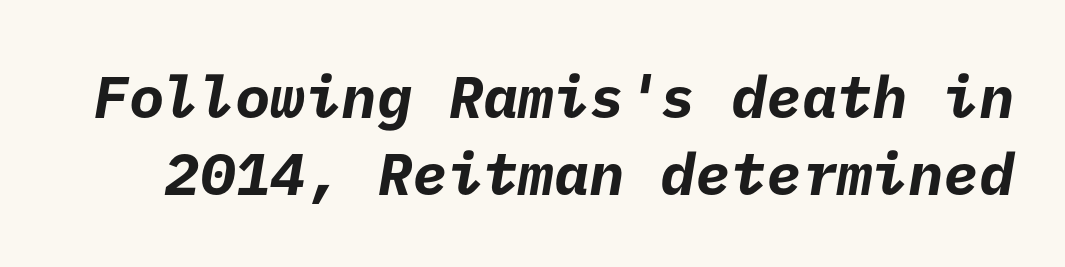
Q: Is the text bold? A: Yes.
Q: Is the typeface a serif or a sans-serif typeface? A: Sans-serif.
Q: Is the text underlined? A: No.
Q: Is the spacing between letters normal or unusually wide? A: Normal.
Q: Is the spacing between lines tight, normal or loose? A: Normal.
Q: Width (condensed, normal, or wide)? A: Normal.
Q: Stroke contrast? A: Low.
Q: x-height? A: Medium.
